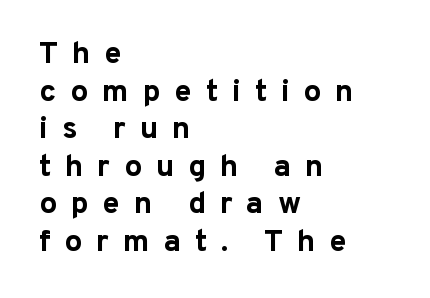
{"serif": "no", "italic": "no", "bold": "yes", "weight": "bold", "width": "normal", "stroke_contrast": "low", "x_height": "medium", "monospaced": "no", "underline": "no", "align": "left", "line_spacing_ratio": 1.21, "letter_spacing": "wide", "letter_spacing_em": 0.45, "glyph_px": 31}
